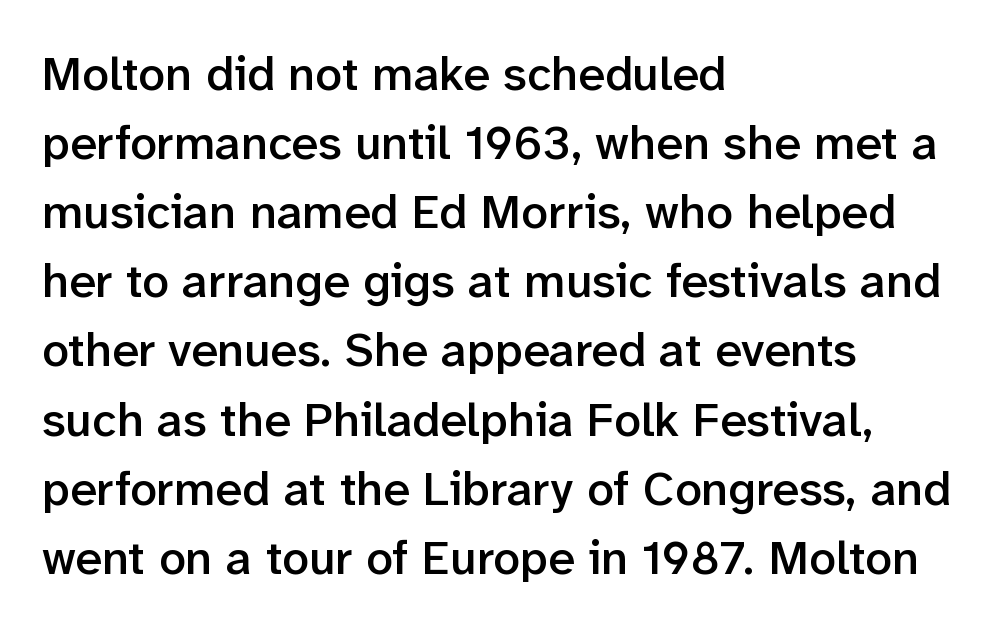
Q: Is the text bold? A: Semi-bold.
Q: Is the text italic (slanted)? A: No, it is upright.
Q: Is the typeface a serif or a sans-serif typeface? A: Sans-serif.
Q: Is the text underlined? A: No.
Q: How is the paragraph aligned? A: Left-aligned.
Q: Is the spacing between letters normal or unusually wide? A: Normal.
Q: Is the spacing between lines tight, normal or loose? A: Normal.
Q: Width (condensed, normal, or wide)? A: Normal.
Q: Stroke contrast? A: Low.
Q: x-height? A: Medium.
Q: Monospaced? A: No.
